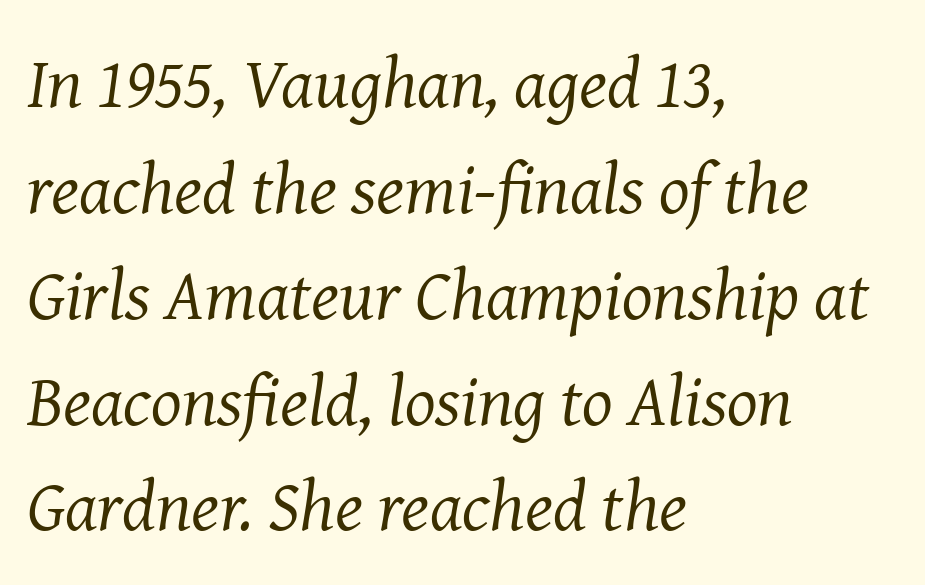
The image shows 72 px regular-weight serif type, italic (leaning right); set left-aligned, normal line spacing (1.47x), normal letter spacing, not underlined; medium stroke contrast and a medium x-height.
